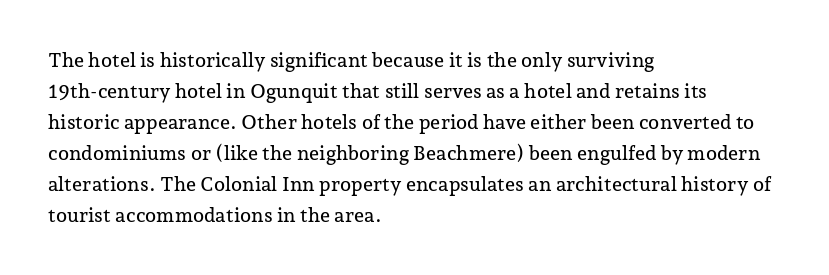
{"italic": "no", "underline": "no", "align": "left", "line_spacing": "normal", "line_spacing_ratio": 1.55, "letter_spacing": "normal", "letter_spacing_em": 0.0, "glyph_px": 20}
